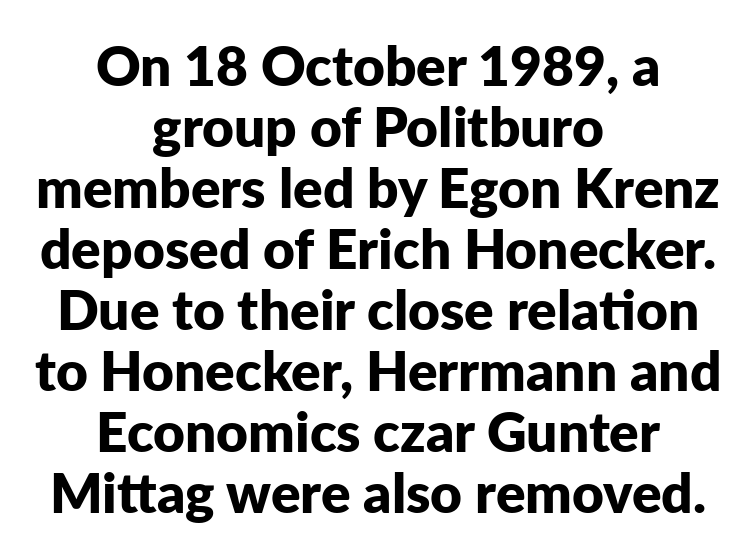
{"serif": "no", "italic": "no", "bold": "yes", "weight": "bold", "width": "normal", "stroke_contrast": "low", "x_height": "medium", "monospaced": "no", "underline": "no", "align": "center", "line_spacing": "tight", "line_spacing_ratio": 1.11, "letter_spacing": "normal", "letter_spacing_em": 0.0, "glyph_px": 55}
